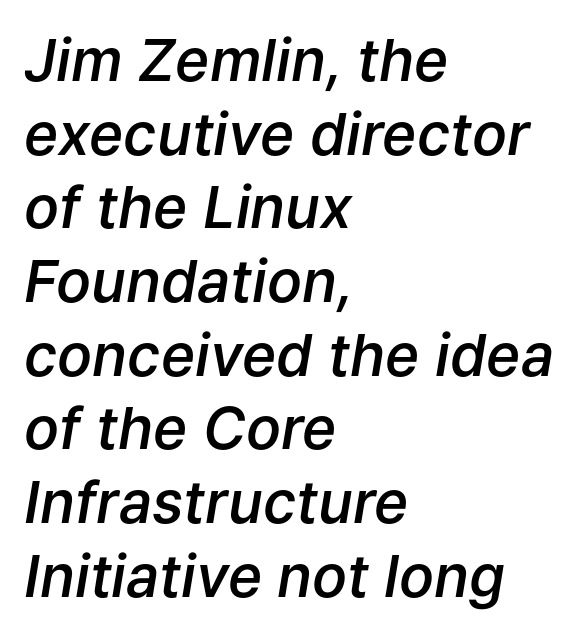
Q: Is the text bold? A: Semi-bold.
Q: Is the text italic (slanted)? A: Yes, it leans right by about 9 degrees.
Q: Is the text underlined? A: No.
Q: How is the paragraph aligned? A: Left-aligned.
Q: Is the spacing between letters normal or unusually wide? A: Normal.
Q: Is the spacing between lines tight, normal or loose? A: Normal.
Q: Width (condensed, normal, or wide)? A: Normal.
Q: Stroke contrast? A: Low.
Q: x-height? A: Medium.
Q: Monospaced? A: No.
